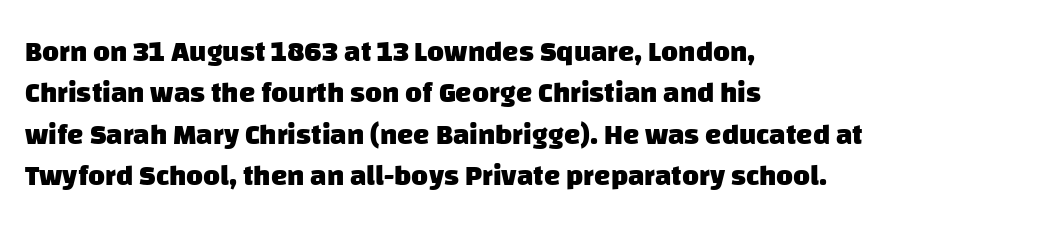
{"serif": "no", "bold": "yes", "weight": "heavy", "width": "normal", "stroke_contrast": "low", "x_height": "large", "monospaced": "no", "underline": "no", "align": "left", "line_spacing": "normal", "line_spacing_ratio": 1.43, "letter_spacing": "normal", "letter_spacing_em": 0.0, "glyph_px": 29}
